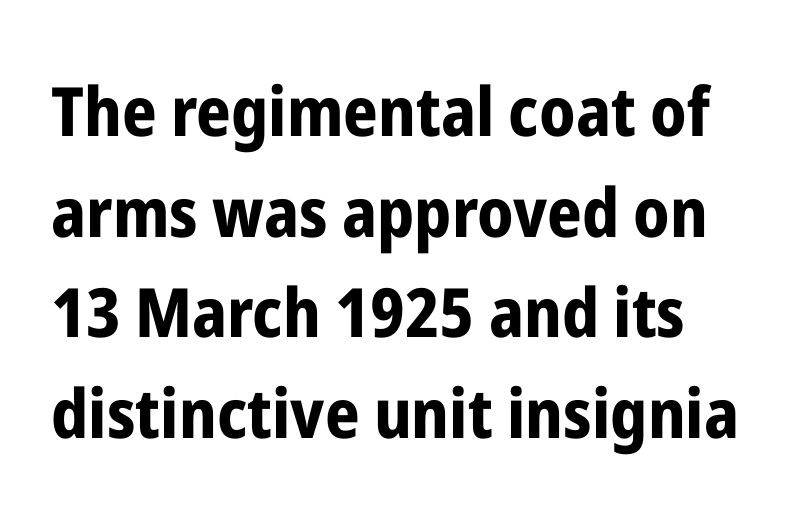
The image shows 68 px bold, condensed sans-serif type, upright; set normal line spacing (1.48x), normal letter spacing, not underlined; low stroke contrast and a medium x-height.
